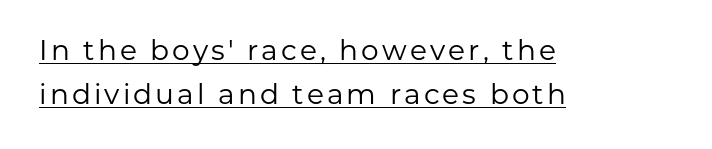
Does the lettering tilt? It doesn't — this is upright. Check the space under the baseline: a stroke is drawn there. The face used here is proportionally spaced, like ordinary book or web type. Quick note: interline space is typical. Ink coverage per letter is moderate at most. All the whitespace from short lines collects on the right.
